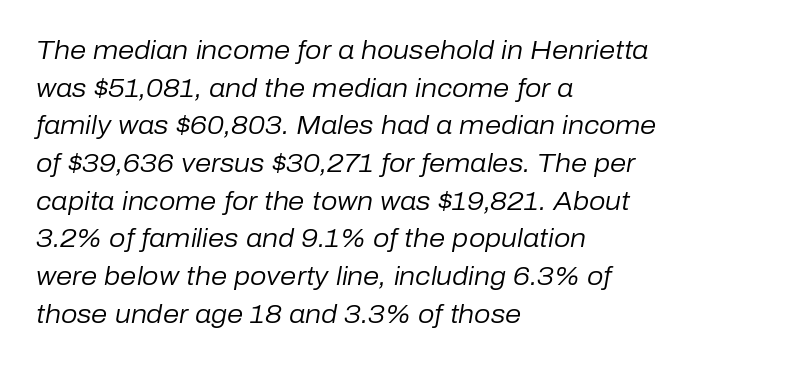
The image shows 26 px text type, italic (leaning right); set left-aligned, normal line spacing (1.45x), normal letter spacing, not underlined.
